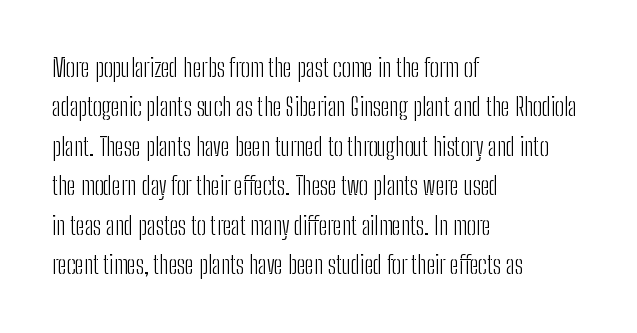
Q: Is the text bold? A: No.
Q: Is the text italic (slanted)? A: No, it is upright.
Q: Is the text underlined? A: No.
Q: How is the paragraph aligned? A: Left-aligned.
Q: Is the spacing between letters normal or unusually wide? A: Normal.
Q: Is the spacing between lines tight, normal or loose? A: Normal.
